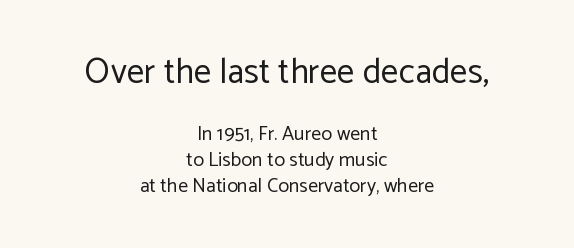
Caption: face not bold, strokes unweighted. Rendered with straight, roman letterforms. A sans-serif font was chosen for this passage. The lines sit at an ordinary, default distance from one another. This rendering leaves character spacing at its baseline value. A bare baseline throughout the passage.
